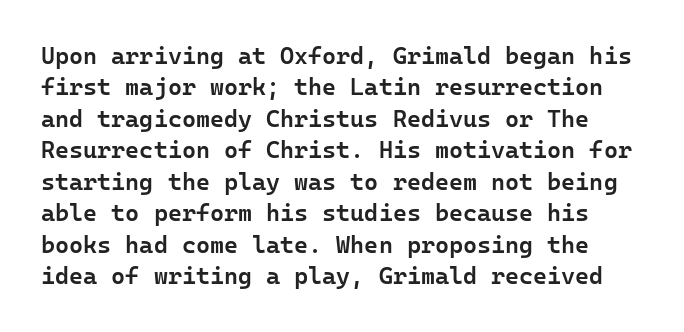
As a designer I'd log this as weight 600, semibold. Bare-footed words on every line. The line-height multiplier appears to be the usual default. Designer's note — italics off, roman on. How are the letters spaced? Ordinarily, with no added tracking.
